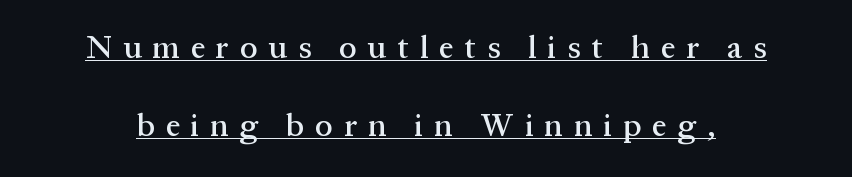
Q: Is the text italic (slanted)? A: No, it is upright.
Q: Is the typeface a serif or a sans-serif typeface? A: Serif.
Q: Is the text underlined? A: Yes.
Q: Is the spacing between letters normal or unusually wide? A: Unusually wide.
Q: Is the spacing between lines tight, normal or loose? A: Loose.
Q: Width (condensed, normal, or wide)? A: Normal.
Q: Stroke contrast? A: Medium.
Q: x-height? A: Medium.
Q: Monospaced? A: No.
